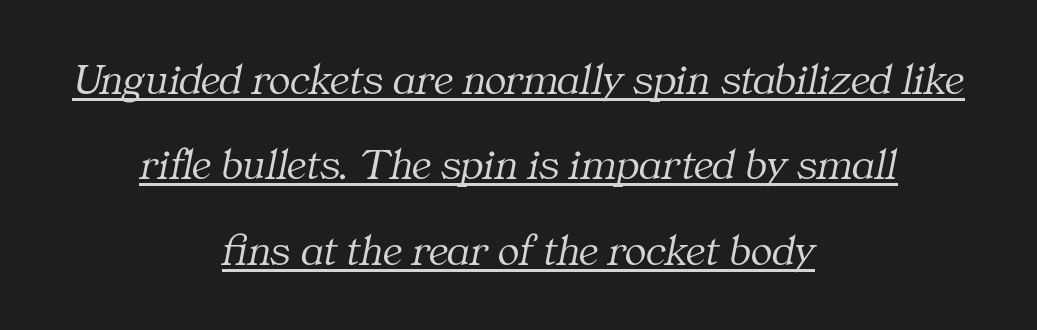
The image shows 45 px light serif type, italic (leaning right); set centered, loose line spacing (1.9x), normal letter spacing, underlined; medium stroke contrast and a medium x-height.
